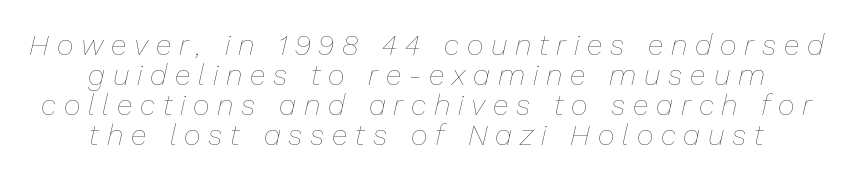
{"italic": "yes", "lean": "right", "slant_degrees": 13, "bold": "no", "weight": "thin", "width": "normal", "stroke_contrast": "low", "x_height": "medium", "monospaced": "no", "underline": "no", "align": "center", "line_spacing": "tight", "line_spacing_ratio": 1.03, "letter_spacing": "wide", "letter_spacing_em": 0.27, "glyph_px": 29}
